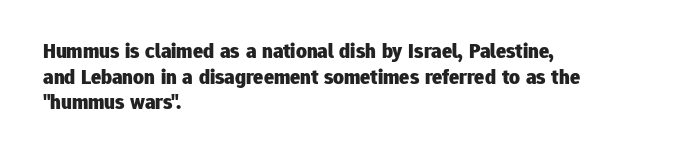
Is there any slant? The stems are plumb. The zone under the glyphs is completely vacant. Caption: bold face, heavy strokes. Each word holds together tightly as a unit, with standard inter-letter gaps. Does the copy run flush right? No — it runs flush left.
